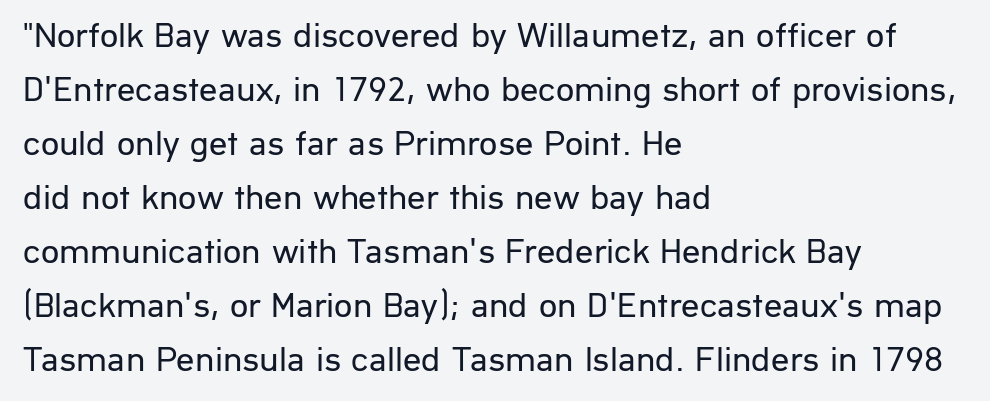
The image shows 36 px regular-weight sans-serif type, upright; set left-aligned, normal line spacing (1.5x), normal letter spacing, not underlined; low stroke contrast and a medium x-height.
